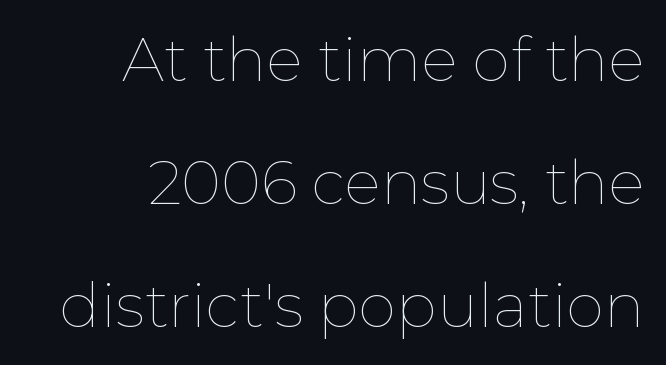
Q: Is the text bold? A: No.
Q: Is the text italic (slanted)? A: No, it is upright.
Q: Is the text underlined? A: No.
Q: How is the paragraph aligned? A: Right-aligned.
Q: Is the spacing between letters normal or unusually wide? A: Normal.
Q: Is the spacing between lines tight, normal or loose? A: Loose.
Q: Width (condensed, normal, or wide)? A: Normal.
Q: Stroke contrast? A: Low.
Q: x-height? A: Medium.
Q: Monospaced? A: No.
